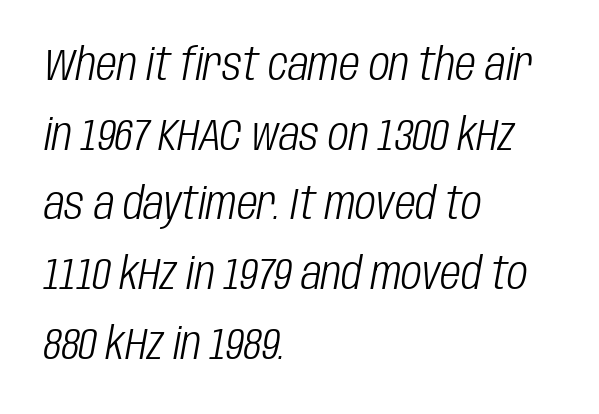
{"italic": "yes", "lean": "right", "slant_degrees": 10, "bold": "no", "weight": "light", "width": "condensed", "stroke_contrast": "low", "x_height": "large", "monospaced": "no", "underline": "no", "align": "left", "line_spacing": "normal", "line_spacing_ratio": 1.55, "letter_spacing": "normal", "letter_spacing_em": 0.0, "glyph_px": 45}
